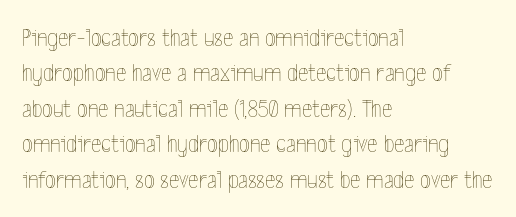
The image shows 25 px text type, upright; set left-aligned, normal line spacing (1.42x), normal letter spacing, not underlined.
